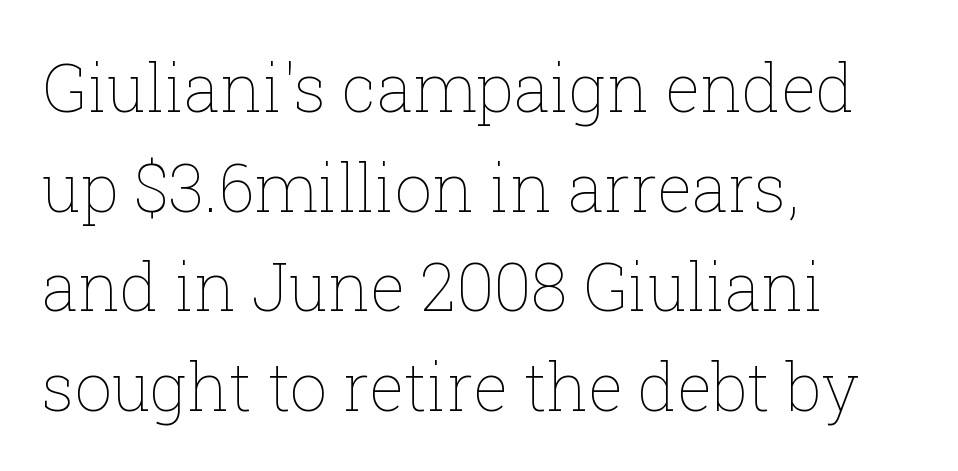
The image shows 66 px thin type, upright; set left-aligned, normal line spacing (1.51x), normal letter spacing, not underlined; low stroke contrast and a medium x-height.
